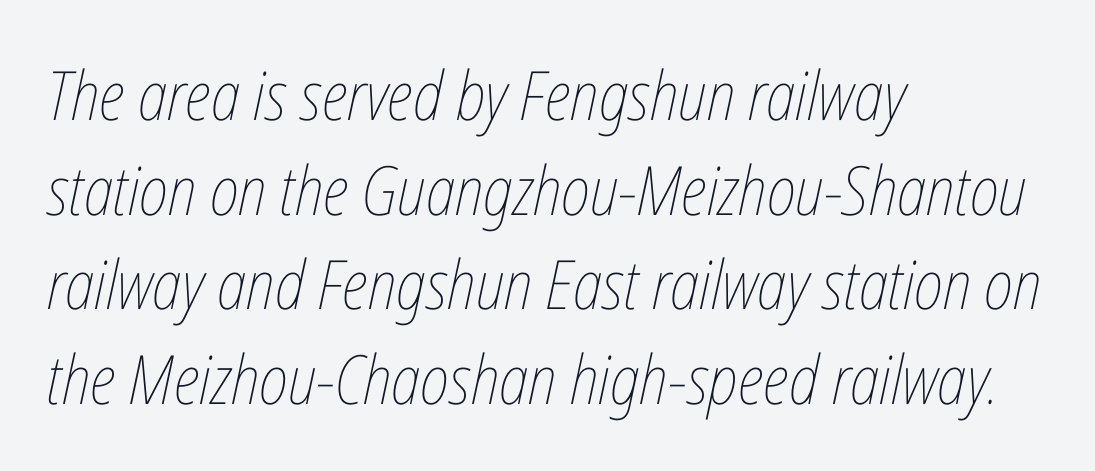
Caption: face not bold, strokes unweighted. Note the varied advance widths — an 'i' is clearly narrower than an 'm'. Layout note: lines flush left. Any mark beneath the type? The region is blank. Letter spacing: default.
